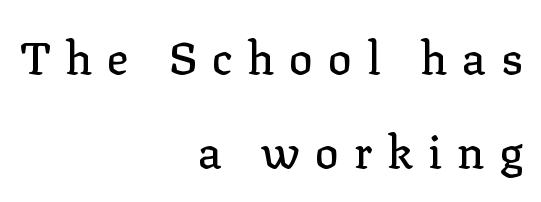
The block of text is sparse from top to bottom, with ample space between rows. Is this a fixed-width face? No — the glyphs have proportional, varying widths. Rule under the text: the space is simply empty. A typesetter would label this face a serif. Style check: upright.
